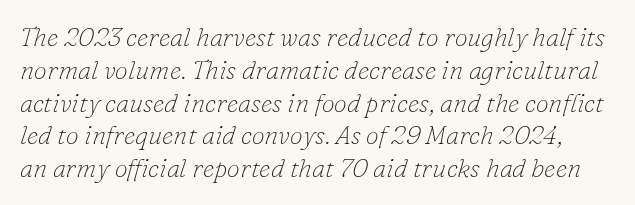
The image shows 26 px text type, italic (leaning right); set normal line spacing (1.26x), normal letter spacing, not underlined.
